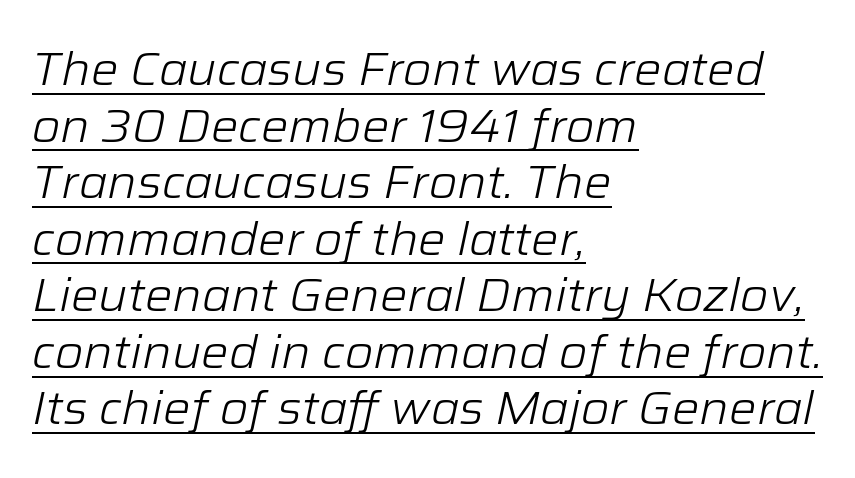
Posture: slanted. The letters advance in unequal steps, a hallmark of proportional type. Short note: letters normally spaced. The typesetter has applied underlining to the passage shown. The passage shown is not bold in any degree. Typeset ragged right — the left edge is the straight one.
